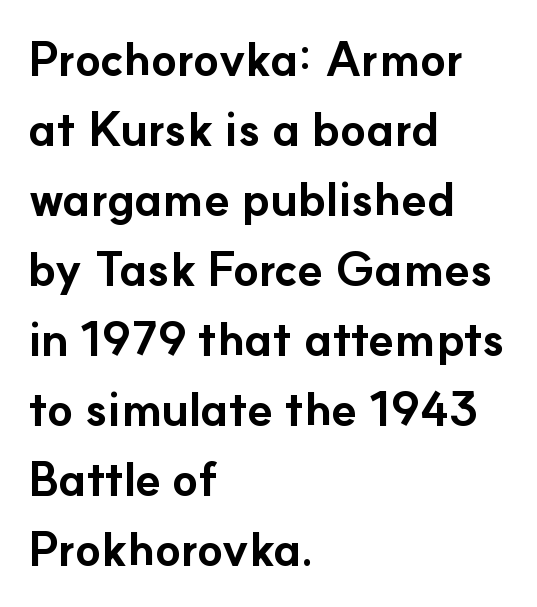
{"serif": "no", "italic": "no", "bold": "yes", "weight": "bold", "width": "normal", "stroke_contrast": "low", "x_height": "small", "monospaced": "no", "underline": "no", "align": "left", "line_spacing": "normal", "line_spacing_ratio": 1.49, "letter_spacing": "normal", "letter_spacing_em": 0.0, "glyph_px": 47}
